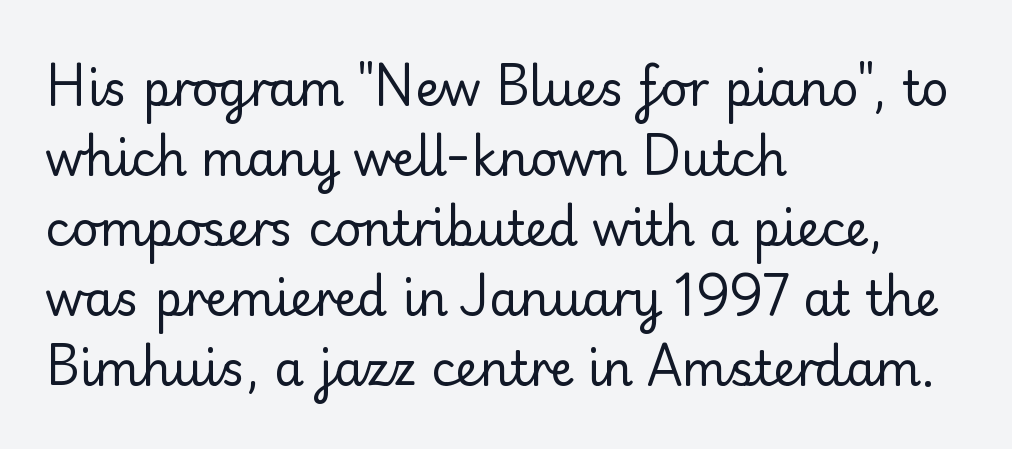
Q: Is the text bold? A: No.
Q: Is the text italic (slanted)? A: No, it is upright.
Q: Is the typeface a serif or a sans-serif typeface? A: Serif.
Q: Is the text underlined? A: No.
Q: How is the paragraph aligned? A: Left-aligned.
Q: Is the spacing between letters normal or unusually wide? A: Normal.
Q: Is the spacing between lines tight, normal or loose? A: Normal.
Q: Width (condensed, normal, or wide)? A: Normal.
Q: Stroke contrast? A: Low.
Q: x-height? A: Small.
Q: Monospaced? A: No.
